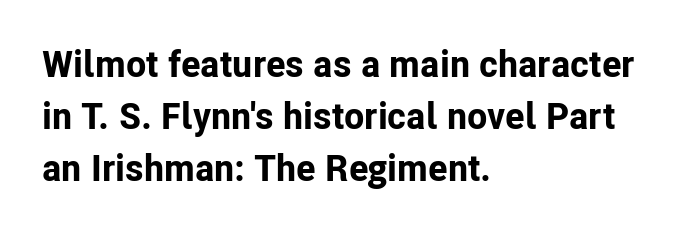
Q: Is the text bold? A: Yes.
Q: Is the text italic (slanted)? A: No, it is upright.
Q: Is the typeface a serif or a sans-serif typeface? A: Sans-serif.
Q: Is the text underlined? A: No.
Q: How is the paragraph aligned? A: Left-aligned.
Q: Is the spacing between letters normal or unusually wide? A: Normal.
Q: Is the spacing between lines tight, normal or loose? A: Normal.
Q: Width (condensed, normal, or wide)? A: Normal.
Q: Stroke contrast? A: Low.
Q: x-height? A: Medium.
Q: Monospaced? A: No.
